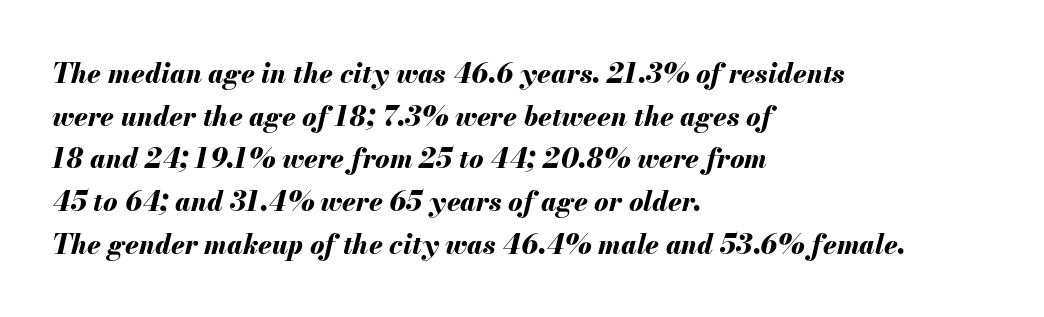
The image shows 27 px bold type, italic (leaning right); set left-aligned, normal line spacing (1.58x), normal letter spacing, not underlined.
